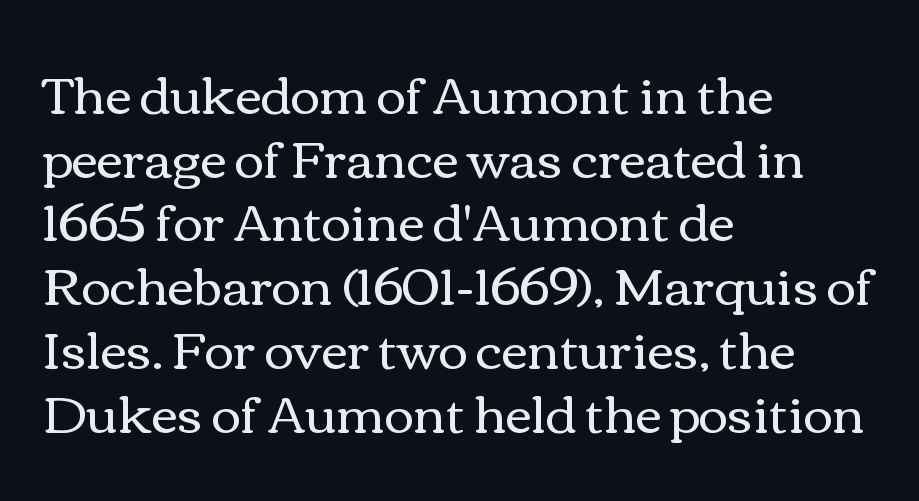
Q: Is the text bold? A: No.
Q: Is the text italic (slanted)? A: No, it is upright.
Q: Is the text underlined? A: No.
Q: How is the paragraph aligned? A: Left-aligned.
Q: Is the spacing between letters normal or unusually wide? A: Normal.
Q: Is the spacing between lines tight, normal or loose? A: Normal.
Q: Width (condensed, normal, or wide)? A: Wide.
Q: Stroke contrast? A: Medium.
Q: x-height? A: Medium.
Q: Monospaced? A: No.
